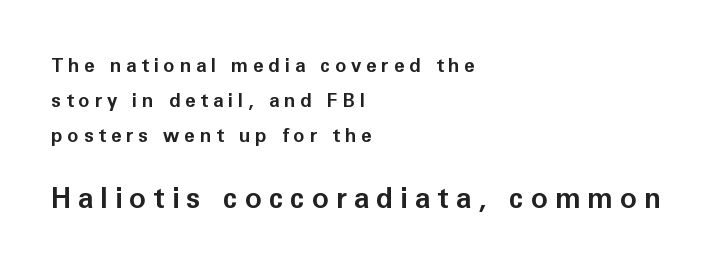
{"serif": "no", "italic": "no", "bold": "yes", "weight": "bold", "width": "normal", "stroke_contrast": "low", "x_height": "medium", "monospaced": "no", "underline": "no", "align": "left", "line_spacing_ratio": 1.84, "letter_spacing": "wide", "letter_spacing_em": 0.25, "larger_block": "second", "size_ratio": 1.47, "glyph_px": 28}
